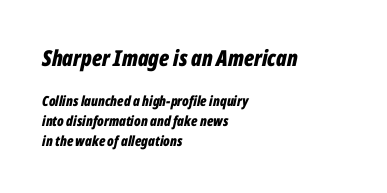
The image shows 22 px bold type, italic (leaning right); set left-aligned, normal line spacing (1.42x), normal letter spacing, not underlined; the first (top) block is 1.57x larger.
